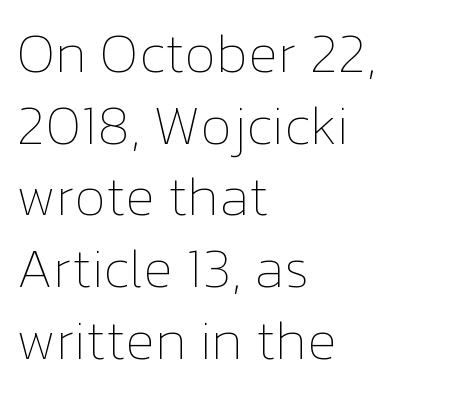
Q: Is the text bold? A: No.
Q: Is the text italic (slanted)? A: No, it is upright.
Q: Is the text underlined? A: No.
Q: How is the paragraph aligned? A: Left-aligned.
Q: Is the spacing between letters normal or unusually wide? A: Normal.
Q: Is the spacing between lines tight, normal or loose? A: Normal.
Q: Width (condensed, normal, or wide)? A: Normal.
Q: Stroke contrast? A: Low.
Q: x-height? A: Medium.
Q: Monospaced? A: No.
